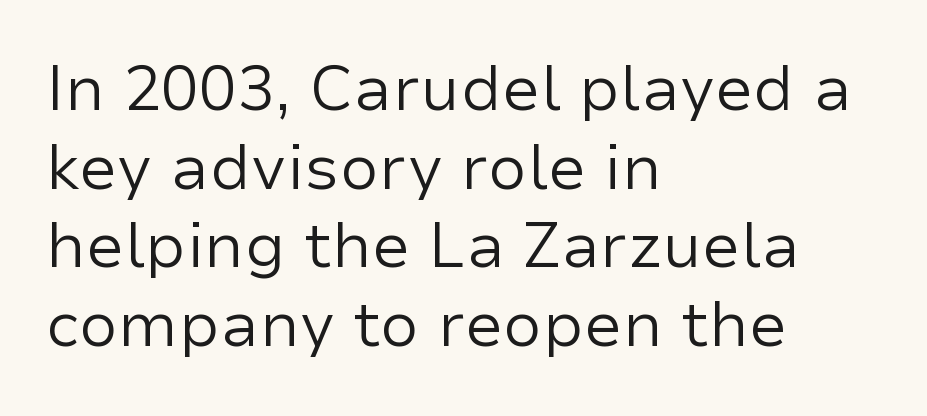
Check the space under the baseline: it is left empty. Stems here are at most as thick as an everyday book face. Italic? Not at all — the glyphs are vertical. Vertically, the passage feels balanced, rows spaced as you'd expect. Stroke terminals: plain, sans-serif.
